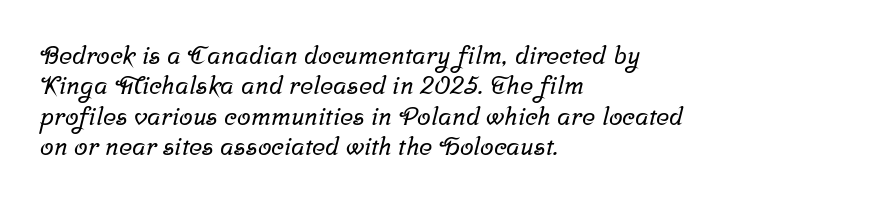
The image shows 25 px text type; set left-aligned, line spacing 1.22x, normal letter spacing, not underlined.
